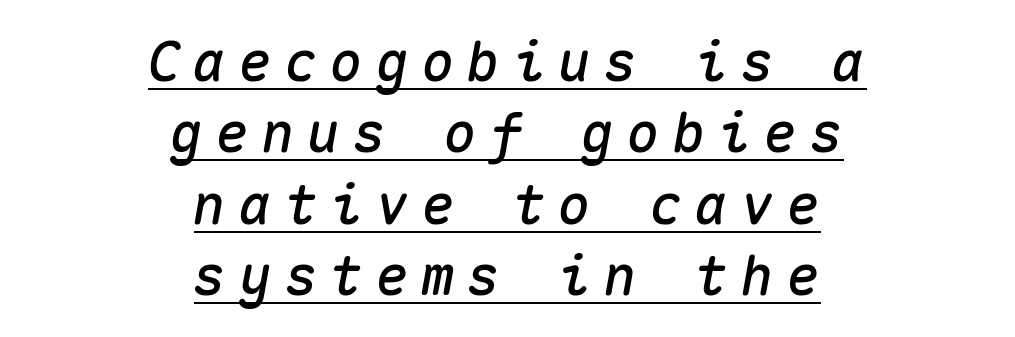
Q: Is the text italic (slanted)? A: Yes, it leans right by about 10 degrees.
Q: Is the text underlined? A: Yes.
Q: How is the paragraph aligned? A: Centered.
Q: Is the spacing between letters normal or unusually wide? A: Unusually wide.
Q: Is the spacing between lines tight, normal or loose? A: Normal.
Q: Width (condensed, normal, or wide)? A: Normal.
Q: Stroke contrast? A: Medium.
Q: x-height? A: Medium.
Q: Monospaced? A: Yes.
